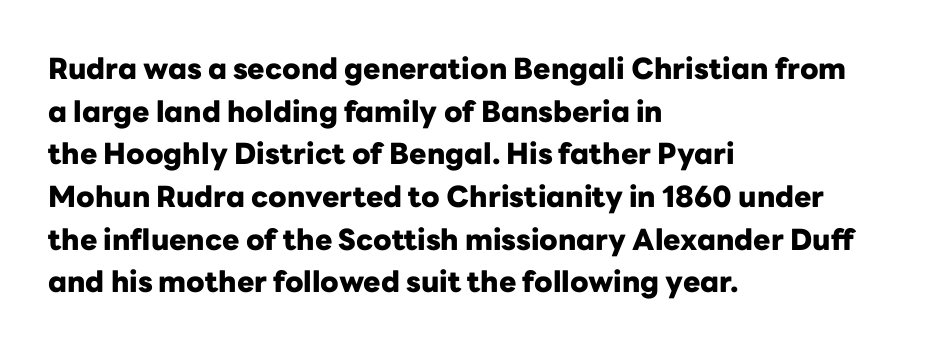
Q: Is the text bold? A: Yes.
Q: Is the text italic (slanted)? A: No, it is upright.
Q: Is the typeface a serif or a sans-serif typeface? A: Sans-serif.
Q: Is the text underlined? A: No.
Q: How is the paragraph aligned? A: Left-aligned.
Q: Is the spacing between letters normal or unusually wide? A: Normal.
Q: Is the spacing between lines tight, normal or loose? A: Normal.
Q: Width (condensed, normal, or wide)? A: Normal.
Q: Stroke contrast? A: Low.
Q: x-height? A: Medium.
Q: Monospaced? A: No.
